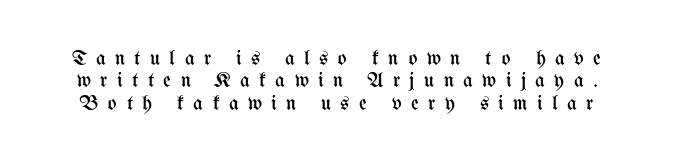
The image shows 21 px text type, upright; set tight line spacing (1.07x), unusually wide letter spacing (+0.45 em), not underlined.
